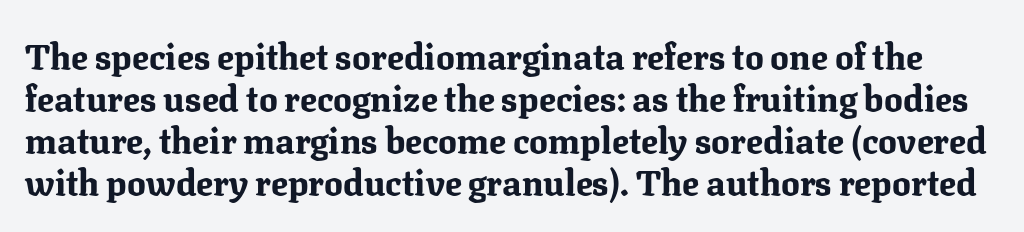
Students, note that the glyphs here touch the page at normal intervals. Plain, unruled lines of type. Each letter's strokes conclude with small projecting serifs. Character widths vary here, with narrow letters taking less room than wide ones.
